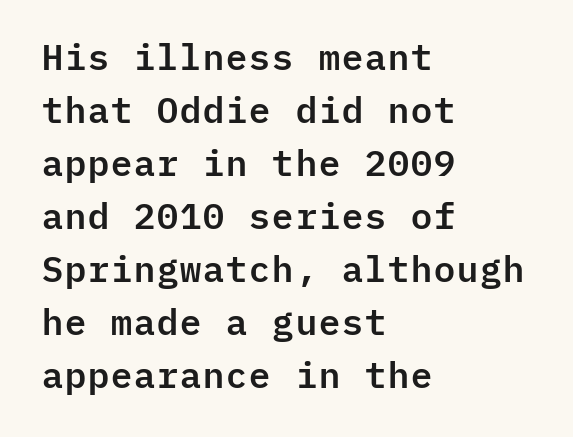
In terms of posture, this sample is upright. Rule under the text: the space is simply empty. The letters sit at their default tracking, neither squeezed nor spread. Is this a fixed-width face? Yes — each glyph sits in an identical cell.
